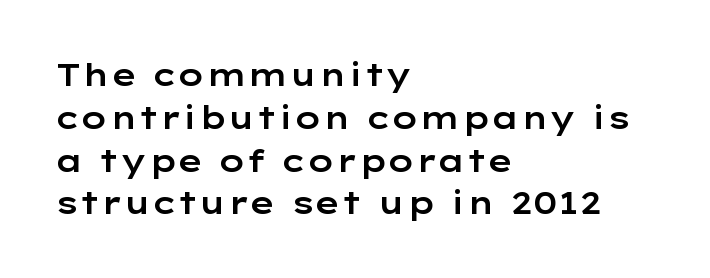
The image shows 31 px wide sans-serif type, upright; set left-aligned, normal line spacing (1.38x), normal letter spacing, not underlined; low stroke contrast and a medium x-height.
